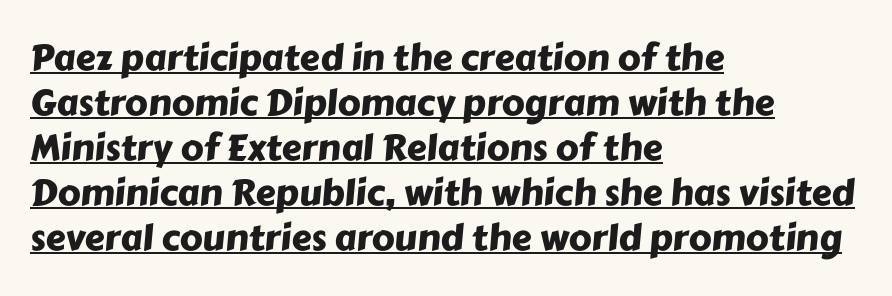
{"serif": "no", "width": "normal", "stroke_contrast": "low", "x_height": "medium", "monospaced": "no", "underline": "yes", "align": "left", "line_spacing": "normal", "line_spacing_ratio": 1.25, "letter_spacing": "normal", "letter_spacing_em": 0.0, "glyph_px": 36}
